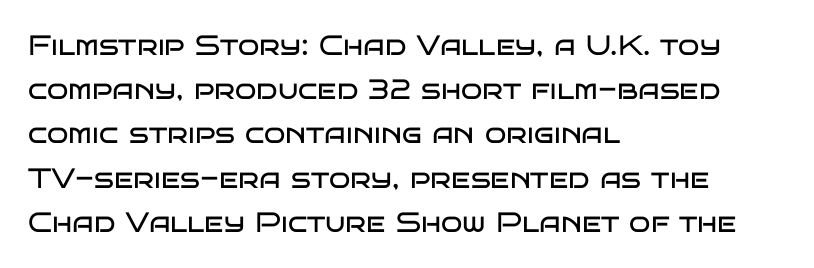
Serif or sans? Sans — the stroke terminals are bare. The rows are spaced the way most documents space them. Caption: standard tracking, unaltered. Looks like regular typesetting: each glyph gets only the width it needs. Rendered with straight, roman letterforms.
